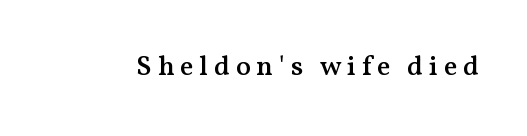
{"serif": "yes", "italic": "no", "bold": "semi", "weight": "semibold", "width": "normal", "stroke_contrast": "medium", "x_height": "medium", "monospaced": "no", "underline": "no", "letter_spacing": "wide", "letter_spacing_em": 0.2, "glyph_px": 28}
